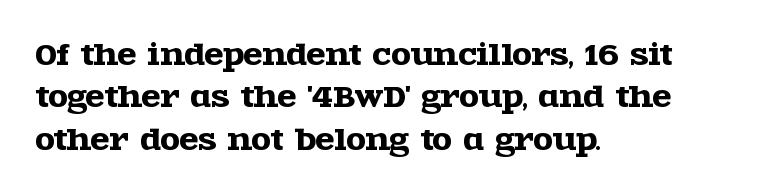
Q: Is the text italic (slanted)? A: No, it is upright.
Q: Is the typeface a serif or a sans-serif typeface? A: Serif.
Q: Is the text underlined? A: No.
Q: How is the paragraph aligned? A: Left-aligned.
Q: Is the spacing between letters normal or unusually wide? A: Normal.
Q: Is the spacing between lines tight, normal or loose? A: Normal.
Q: Width (condensed, normal, or wide)? A: Wide.
Q: x-height? A: Large.
Q: Monospaced? A: No.
